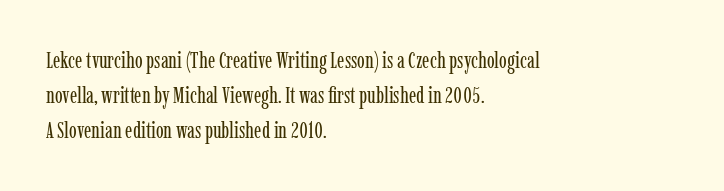
The image shows 23 px text type, upright; set left-aligned, normal line spacing (1.53x), normal letter spacing, not underlined.
